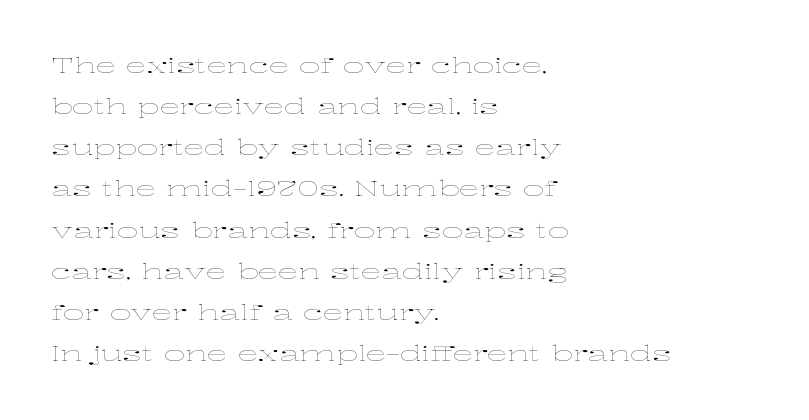
Q: Is the text bold? A: No.
Q: Is the text italic (slanted)? A: No, it is upright.
Q: Is the text underlined? A: No.
Q: How is the paragraph aligned? A: Left-aligned.
Q: Is the spacing between letters normal or unusually wide? A: Normal.
Q: Is the spacing between lines tight, normal or loose? A: Loose.
